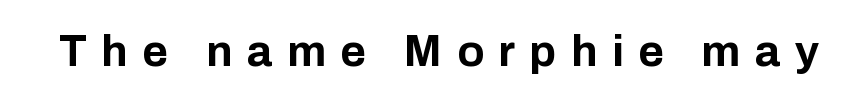
The image shows 44 px bold sans-serif type, upright; set unusually wide letter spacing (+0.33 em), not underlined; low stroke contrast and a medium x-height.
